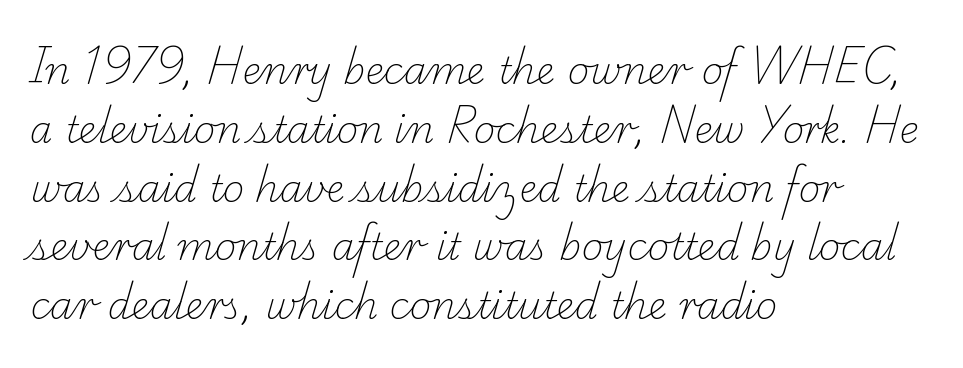
{"serif": "yes", "bold": "no", "weight": "light", "width": "normal", "stroke_contrast": "low", "x_height": "small", "monospaced": "no", "underline": "no", "align": "left", "line_spacing": "normal", "line_spacing_ratio": 1.59, "letter_spacing": "normal", "letter_spacing_em": 0.0, "glyph_px": 37}
